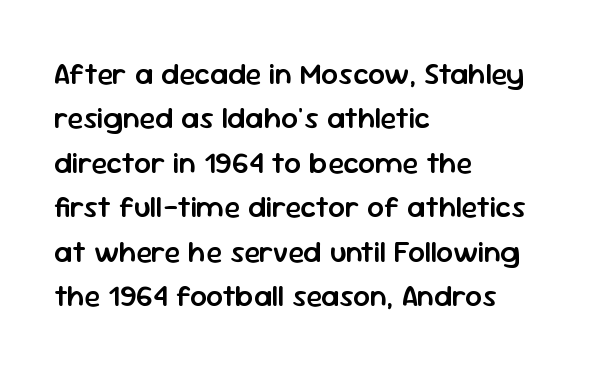
{"serif": "no", "italic": "no", "bold": "semi", "weight": "semibold", "width": "normal", "stroke_contrast": "low", "x_height": "medium", "monospaced": "no", "underline": "no", "align": "left", "line_spacing": "normal", "line_spacing_ratio": 1.48, "letter_spacing": "normal", "letter_spacing_em": 0.0, "glyph_px": 30}
